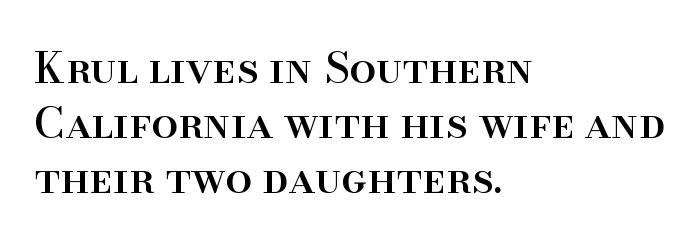
Q: Is the text italic (slanted)? A: No, it is upright.
Q: Is the typeface a serif or a sans-serif typeface? A: Serif.
Q: Is the text underlined? A: No.
Q: How is the paragraph aligned? A: Left-aligned.
Q: Is the spacing between letters normal or unusually wide? A: Normal.
Q: Is the spacing between lines tight, normal or loose? A: Normal.
Q: Width (condensed, normal, or wide)? A: Normal.
Q: Stroke contrast? A: High.
Q: x-height? A: Small.
Q: Monospaced? A: No.
